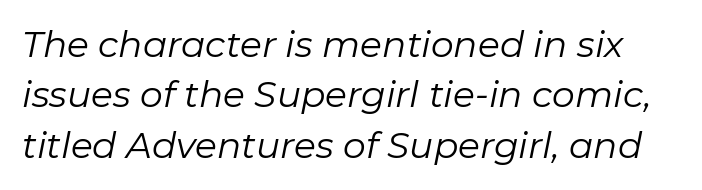
The image shows 36 px regular-weight type, italic (leaning right); set normal line spacing (1.4x), normal letter spacing, not underlined; low stroke contrast and a medium x-height.
